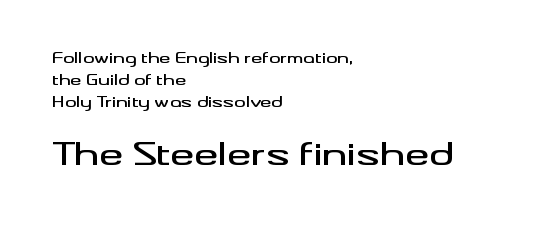
{"serif": "no", "italic": "no", "width": "wide", "stroke_contrast": "medium", "x_height": "small", "monospaced": "no", "underline": "no", "align": "left", "line_spacing": "normal", "line_spacing_ratio": 1.57, "letter_spacing": "normal", "letter_spacing_em": 0.0, "larger_block": "second", "size_ratio": 2.14, "glyph_px": 30}
